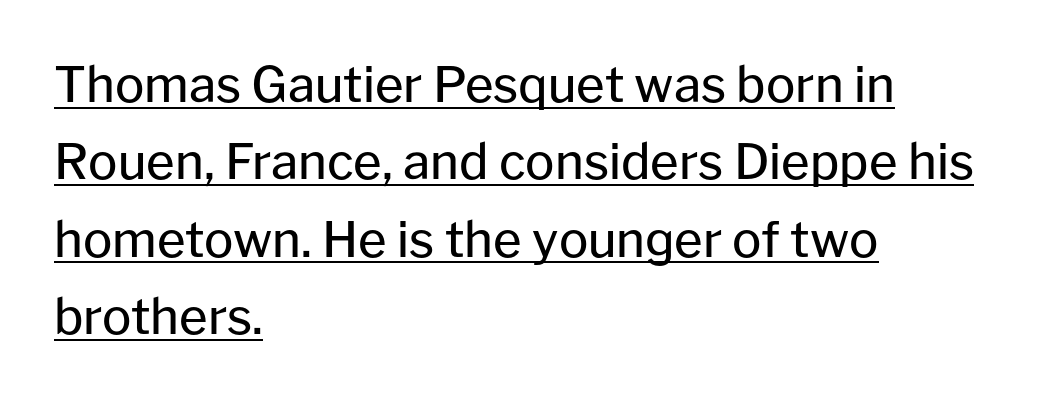
The image shows 49 px regular-weight sans-serif type, upright; set left-aligned, normal line spacing (1.58x), normal letter spacing, underlined; low stroke contrast and a medium x-height.
